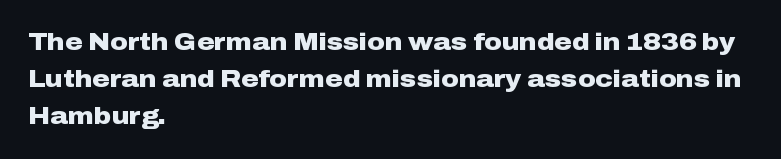
Q: Is the text bold? A: Yes.
Q: Is the text italic (slanted)? A: No, it is upright.
Q: Is the text underlined? A: No.
Q: How is the paragraph aligned? A: Left-aligned.
Q: Is the spacing between letters normal or unusually wide? A: Normal.
Q: Is the spacing between lines tight, normal or loose? A: Normal.
